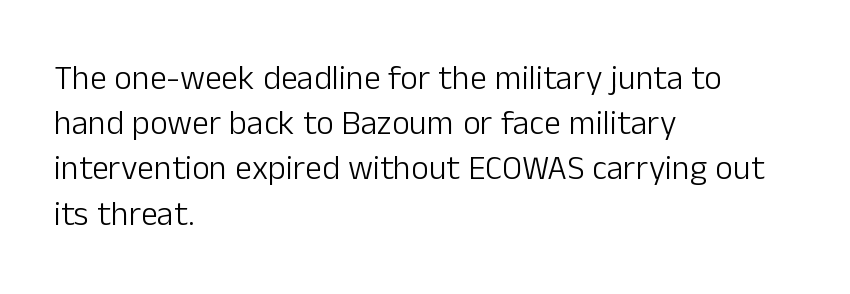
Quick note: interline space is typical. Layout note: lines flush left. The characters are drawn with everyday or finer stroke widths. Think of a printed novel: that variable character pitch is what you see here. You could call the tracking neutral — neither tight nor loose.
